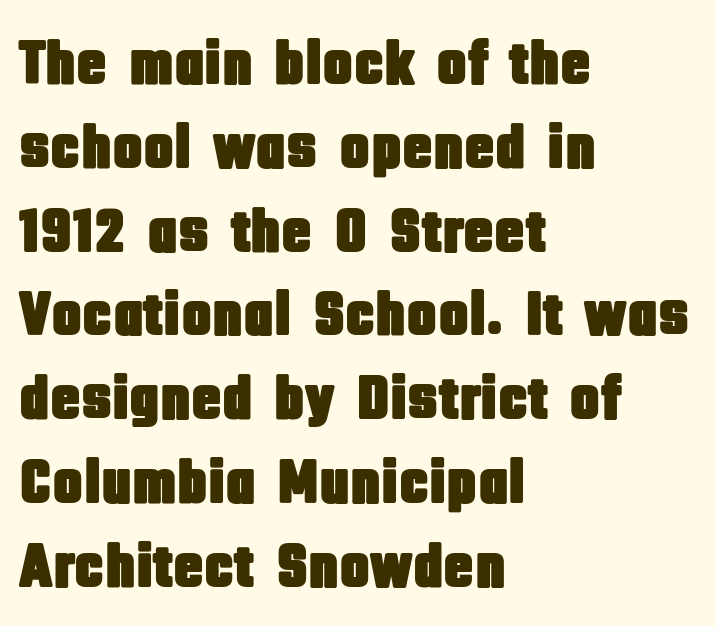
Is there much room between lines? A standard amount, neither cramped nor airy. Unlike a traditional serif, this face leaves its strokes unadorned. The lines are quadded left. Default kerning and tracking; the words read as compact shapes. Descender tails drop into unmarked territory. Note the varied advance widths — an 'i' is clearly narrower than an 'm'.
